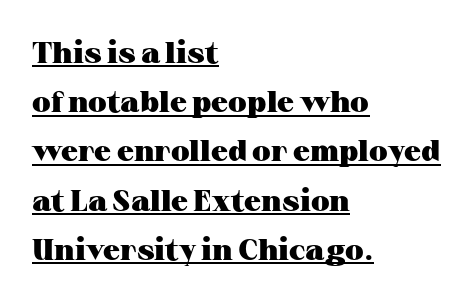
The rendering uses natural spacing where letterforms have individual widths. A typographer would call this underscored text. This rendering employs a face with finishing strokes, i.e., a serif. Look at the tracking — it's just the regular setting, nothing added. If you drew a ruler down the left edge, every line would touch it.
